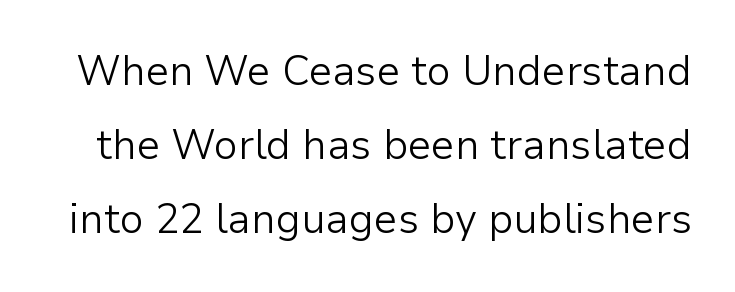
Tracking value appears to be zero — textbook default spacing. Weight: regular or lighter. The words here are not underlined. If you drew a line through each stem, it would be perfectly vertical. Serif or sans? Sans — the stroke terminals are bare.
